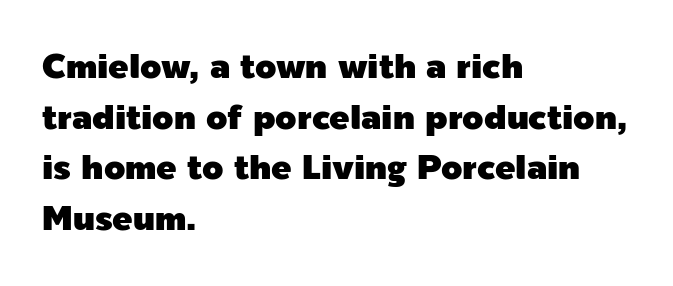
Spacing between characters is what you'd get straight out of the box. Tall strokes in this sample are plumb rather than angled. Reading down the block, your eye returns to a fixed left position each line. These lines are rendered in a variable-pitch font. Descender tails drop into unmarked territory. The glyphs in this specimen are sans serif.
